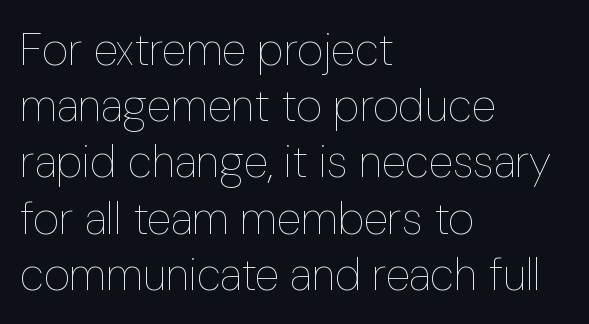
{"italic": "no", "bold": "no", "weight": "thin", "width": "condensed", "stroke_contrast": "low", "x_height": "medium", "monospaced": "no", "underline": "no", "align": "left", "line_spacing": "normal", "line_spacing_ratio": 1.25, "letter_spacing": "normal", "letter_spacing_em": 0.0, "glyph_px": 45}
